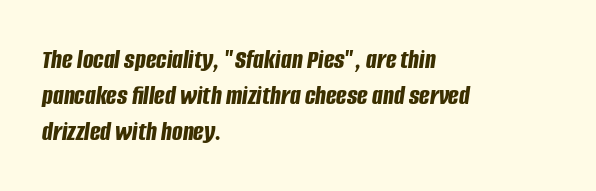
{"italic": "yes", "lean": "right", "slant_degrees": 8, "bold": "yes", "weight": "bold", "width": "condensed", "stroke_contrast": "low", "x_height": "large", "monospaced": "no", "underline": "no", "align": "left", "line_spacing": "normal", "line_spacing_ratio": 1.28, "letter_spacing": "normal", "letter_spacing_em": 0.0, "glyph_px": 28}
